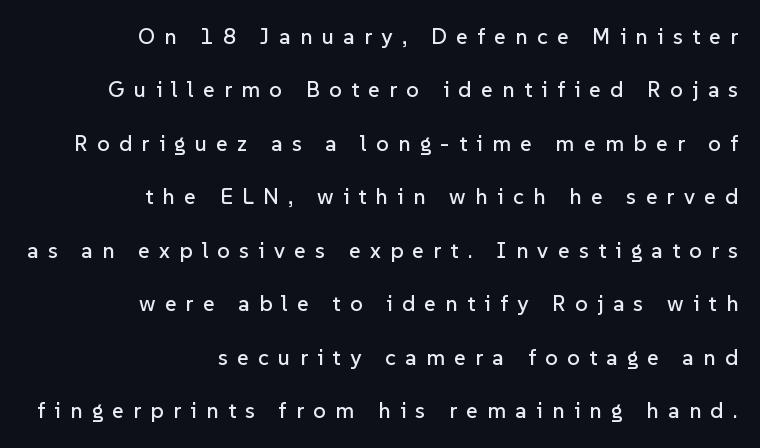
Unlike italic type, these characters show no tilt at all. Vertical spacing — loose. The horizontal fit of the characters is loose and conspicuously gappy. The space directly below the letters is spotless. Compared with a flush-left layout, this one pins lines to the opposite, right side.
